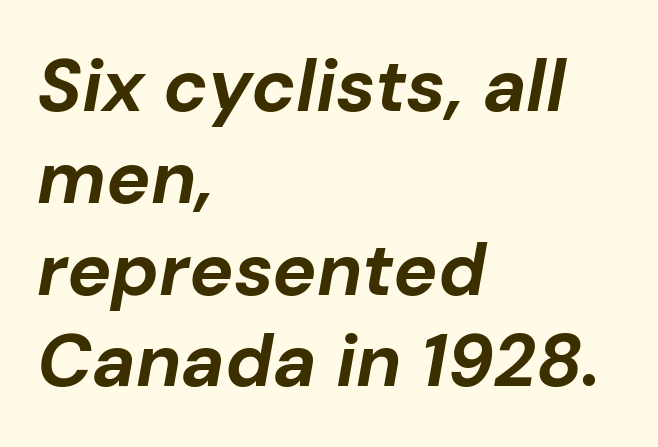
{"italic": "yes", "lean": "right", "slant_degrees": 10, "bold": "yes", "weight": "bold", "width": "normal", "stroke_contrast": "low", "x_height": "medium", "monospaced": "no", "underline": "no", "align": "left", "line_spacing_ratio": 1.24, "letter_spacing": "normal", "letter_spacing_em": 0.0, "glyph_px": 74}
